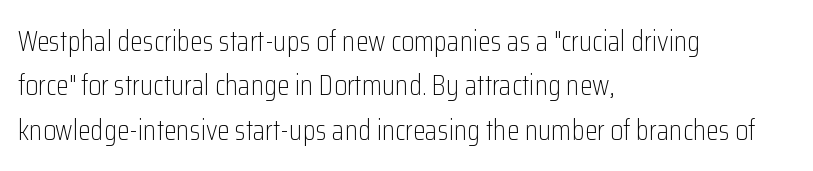
Note the varied advance widths — an 'i' is clearly narrower than an 'm'. The baseline area is clear. A student would call this left alignment; a typographer would say flush left, rag right. Look at the tracking — it's just the regular setting, nothing added. The type sits square on the baseline with zero lean. Serifs: no, the terminals of the letterforms are clean.
